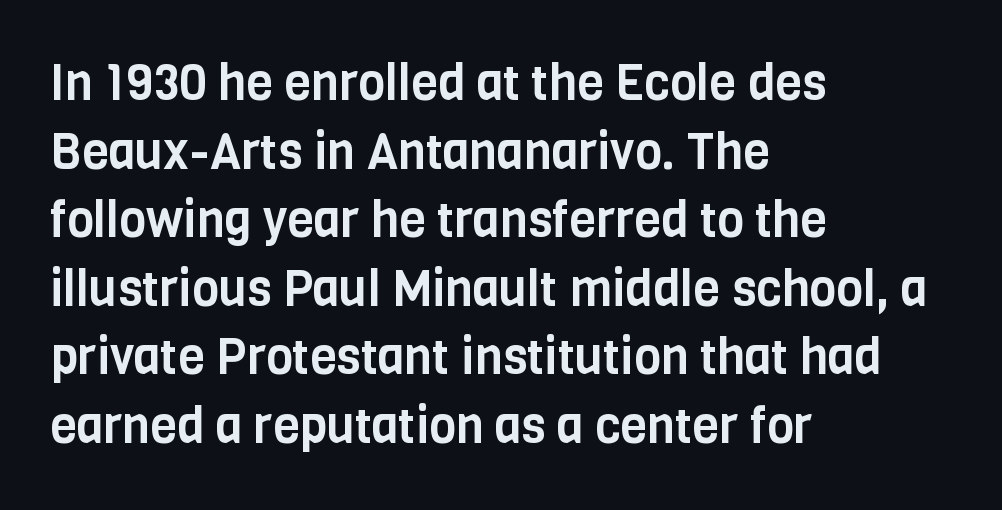
{"serif": "no", "italic": "no", "width": "condensed", "stroke_contrast": "low", "x_height": "large", "monospaced": "no", "underline": "no", "align": "left", "line_spacing": "normal", "line_spacing_ratio": 1.4, "letter_spacing": "normal", "letter_spacing_em": 0.0, "glyph_px": 49}
